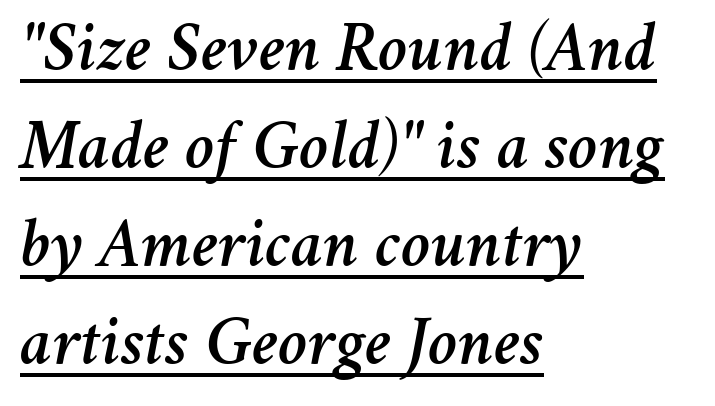
The image shows 71 px text type, italic (leaning right); set left-aligned, normal line spacing (1.38x), normal letter spacing, underlined; medium stroke contrast and a medium x-height.
